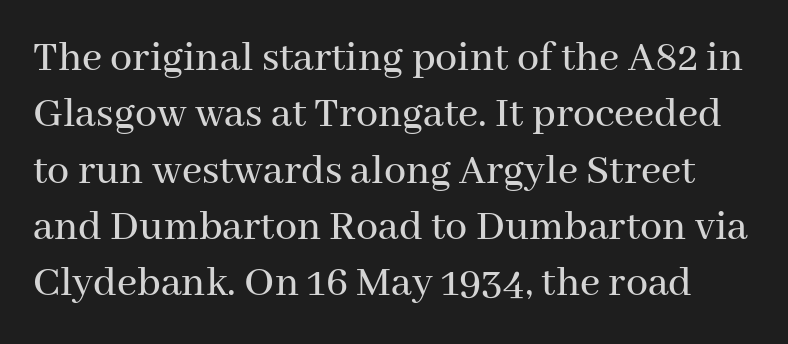
{"serif": "yes", "italic": "no", "width": "normal", "stroke_contrast": "medium", "x_height": "medium", "monospaced": "no", "underline": "no", "line_spacing": "normal", "line_spacing_ratio": 1.28, "letter_spacing": "normal", "letter_spacing_em": 0.0, "glyph_px": 44}
